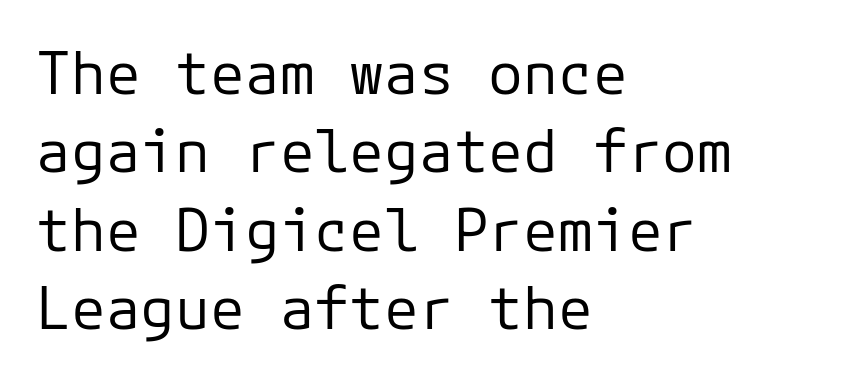
{"serif": "no", "italic": "no", "bold": "no", "weight": "regular", "width": "normal", "stroke_contrast": "low", "x_height": "medium", "underline": "no", "align": "left", "line_spacing": "normal", "line_spacing_ratio": 1.35, "letter_spacing": "normal", "letter_spacing_em": 0.0, "glyph_px": 58}
